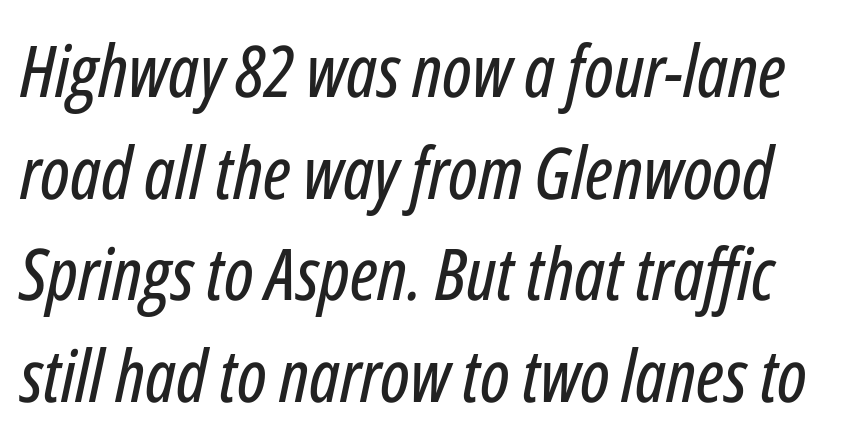
Observe the ordinary spacing: letters are neighbours, not strangers. Words float on clear page, feet unadorned. A typesetter would call this leading conventional body-copy spacing. These lines are rendered in a variable-pitch font. You can tell it's italic because the verticals aren't actually vertical.
